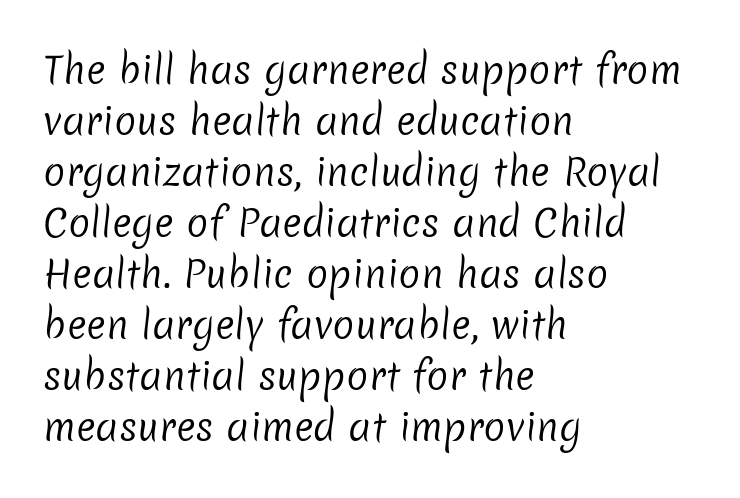
The image shows 37 px regular-weight sans-serif type; set left-aligned, normal line spacing (1.38x), normal letter spacing, not underlined; low stroke contrast and a medium x-height.
